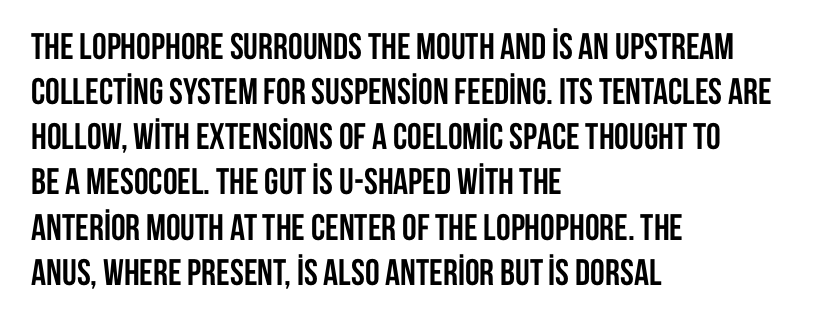
The image shows 37 px semibold, condensed sans-serif type, upright; set left-aligned, line spacing 1.22x, normal letter spacing, not underlined; low stroke contrast and a large x-height.
